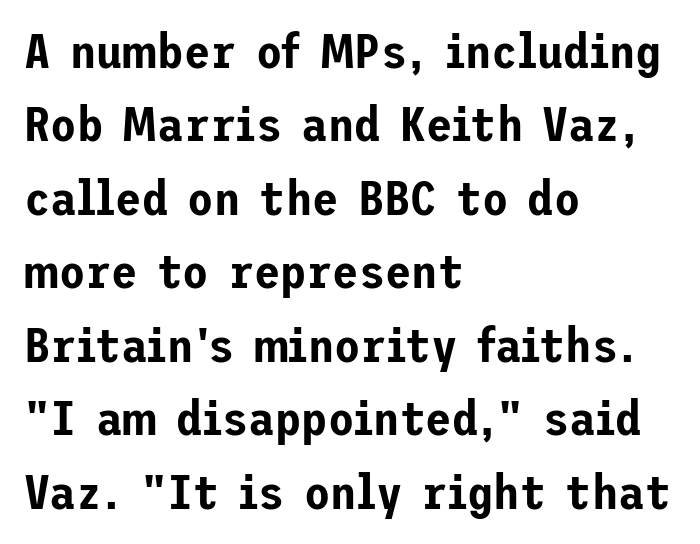
Q: Is the text italic (slanted)? A: No, it is upright.
Q: Is the typeface a serif or a sans-serif typeface? A: Sans-serif.
Q: Is the text underlined? A: No.
Q: How is the paragraph aligned? A: Left-aligned.
Q: Is the spacing between letters normal or unusually wide? A: Normal.
Q: Is the spacing between lines tight, normal or loose? A: Normal.
Q: Width (condensed, normal, or wide)? A: Normal.
Q: Stroke contrast? A: Low.
Q: x-height? A: Medium.
